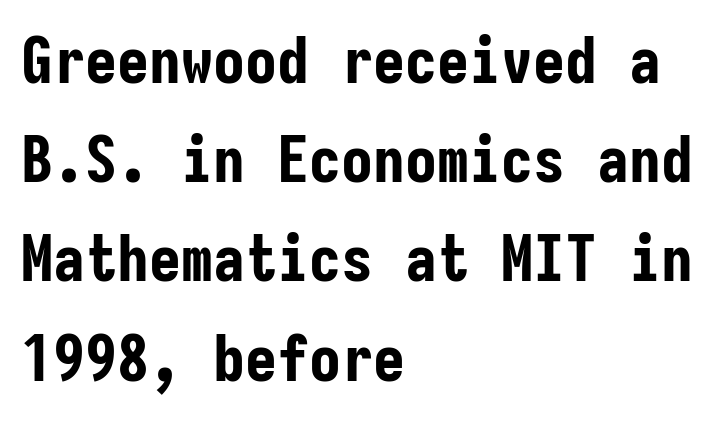
You can tell it's not italic because the verticals are truly vertical. These lines keep a tight, regular rhythm from letter to letter. Interline gaps are of average width in this sample. Think of a typewriter: that constant character pitch is what you see here. No word sits above an underline. Examine the stroke ends and you'll find no serifs.
